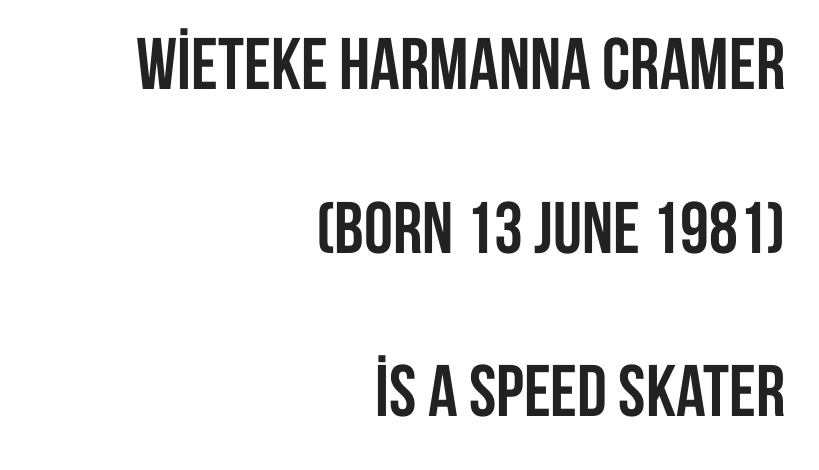
Reading down the column, the eye jumps a long way to each next line. Think of a printed novel: that variable character pitch is what you see here. The rendering anchors every line to the right-hand side. A typesetter would call this zero additional tracking. What weight is shown? A full bold with thick strokes.
